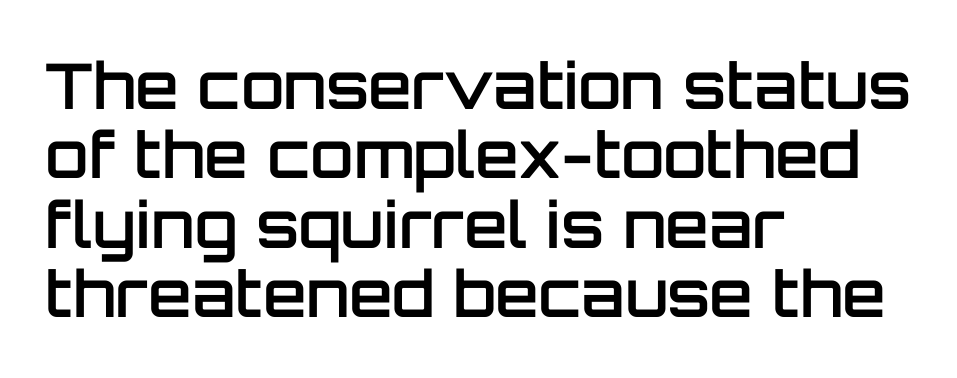
Glyph-to-glyph distance matches everyday printed text. The rendering uses natural spacing where letterforms have individual widths. This sample is left-justified, so line endings fall wherever the words run out. Cramped leading. The rendering shows plain stroke endings on the letterforms — a sans-serif design. Underlining? Definitely not there.
